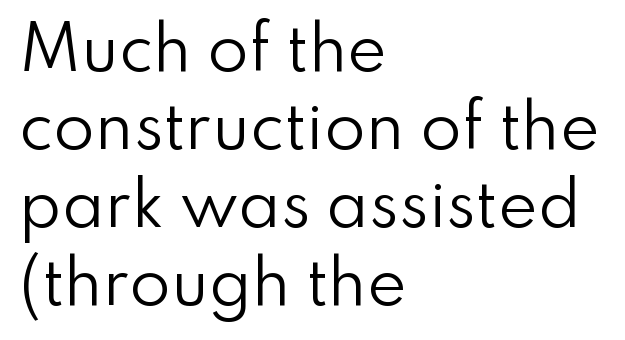
Is the type heavy? It reads as light-to-regular instead. Teacher's note: observe the even left margin — that is flush-left alignment. Does extra space separate the letters? No, they use regular spacing. This sample uses an upright cut, with every glyph sitting square on the baseline. I'd call this a sans setting — the letters go barefoot. The specimen omits any rule beneath the text block's lines.
